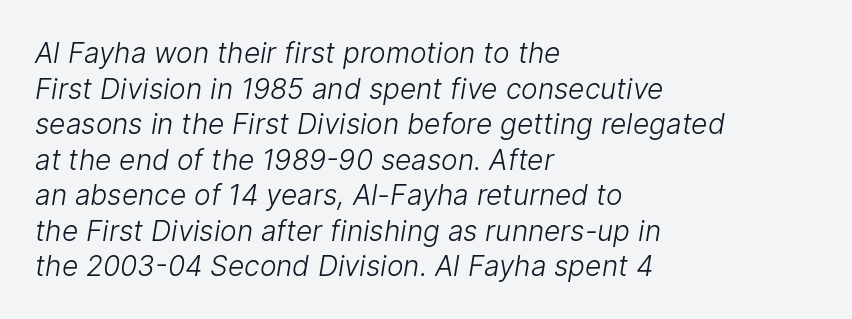
Q: Is the text bold? A: No.
Q: Is the typeface a serif or a sans-serif typeface? A: Sans-serif.
Q: Is the text underlined? A: No.
Q: How is the paragraph aligned? A: Left-aligned.
Q: Is the spacing between letters normal or unusually wide? A: Normal.
Q: Is the spacing between lines tight, normal or loose? A: Normal.
Q: Width (condensed, normal, or wide)? A: Normal.
Q: Stroke contrast? A: Low.
Q: x-height? A: Medium.
Q: Monospaced? A: No.
